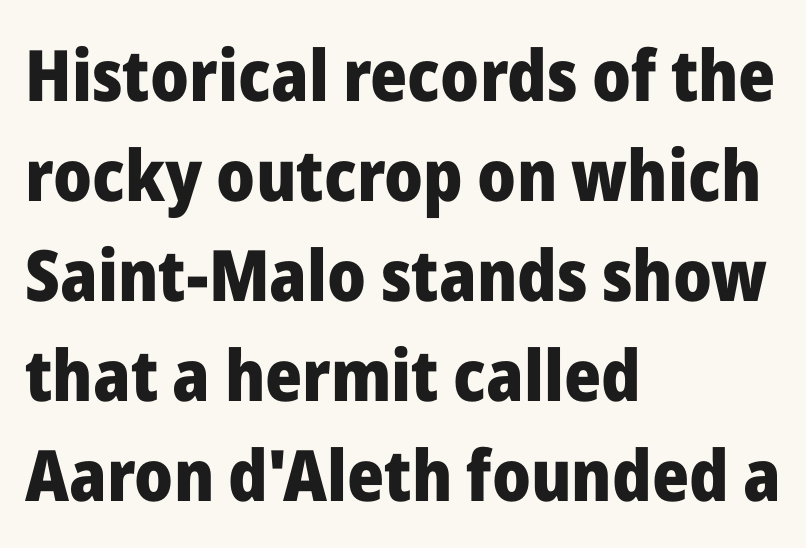
The image shows 71 px heavy sans-serif type, upright; set left-aligned, normal line spacing (1.41x), normal letter spacing, not underlined; low stroke contrast and a medium x-height.
